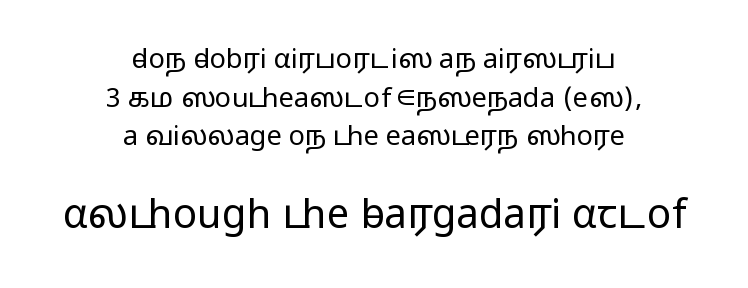
Q: Is the text bold? A: No.
Q: Is the text italic (slanted)? A: No, it is upright.
Q: Is the typeface a serif or a sans-serif typeface? A: Sans-serif.
Q: Is the text underlined? A: No.
Q: How is the paragraph aligned? A: Centered.
Q: Is the spacing between letters normal or unusually wide? A: Normal.
Q: Is the spacing between lines tight, normal or loose? A: Normal.
Q: Which block of text is set in a larger size, the first (top) or the second (bottom)? A: The second (bottom) one.
Q: Width (condensed, normal, or wide)? A: Wide.
Q: Stroke contrast? A: Low.
Q: x-height? A: Medium.
Q: Monospaced? A: No.
